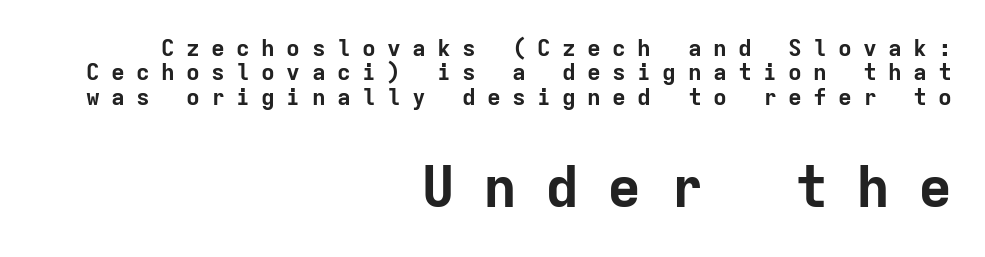
Each letter, wide or thin by design, is forced into the same width here. Visually, the bottom section dominates because its glyphs are scaled up. Is the type bold? Yes — the strokes are clearly thick and heavy. These lines huddle together more closely than default settings would place them. Every stem runs plumb, perpendicular to the baseline.
